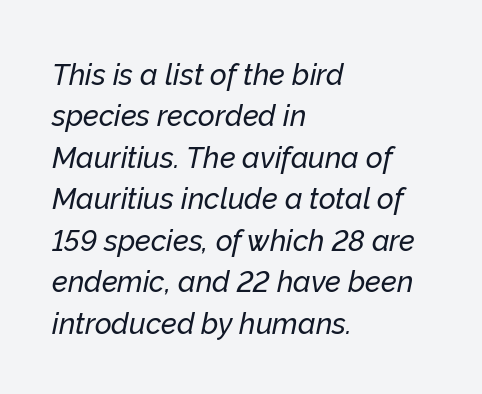
Standard letterfit; no display-style spreading of the glyphs. This sample has the flowing, uneven cadence of proportional lettering. Bare-footed words on every line. The whole block is typeset with a tilt. Compared with typical paragraphs, the rows here are spaced about the same. The ragged edge is on the right, which tells us the setting is flush left.
